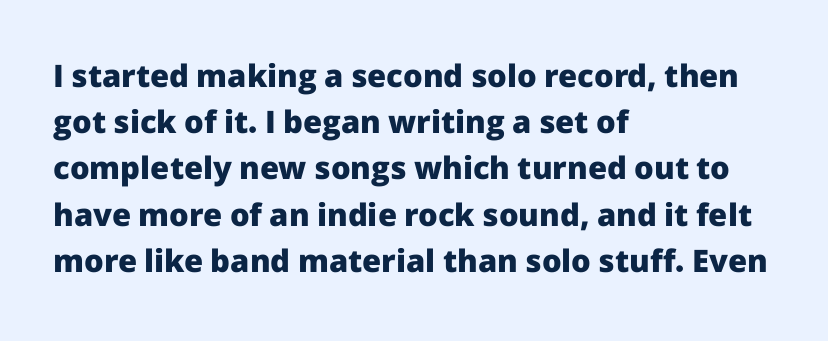
{"serif": "no", "italic": "no", "bold": "yes", "weight": "heavy", "width": "normal", "stroke_contrast": "low", "x_height": "medium", "monospaced": "no", "underline": "no", "align": "left", "line_spacing": "normal", "line_spacing_ratio": 1.49, "letter_spacing": "normal", "letter_spacing_em": 0.0, "glyph_px": 31}
